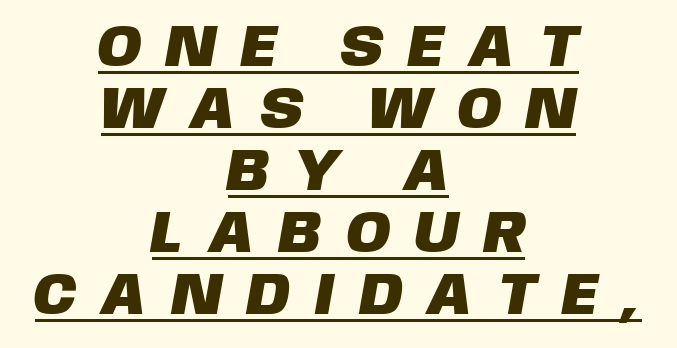
The image shows 59 px sans-serif type; set centered, tight line spacing (1.05x), unusually wide letter spacing (+0.46 em), underlined; low stroke contrast and a large x-height.
